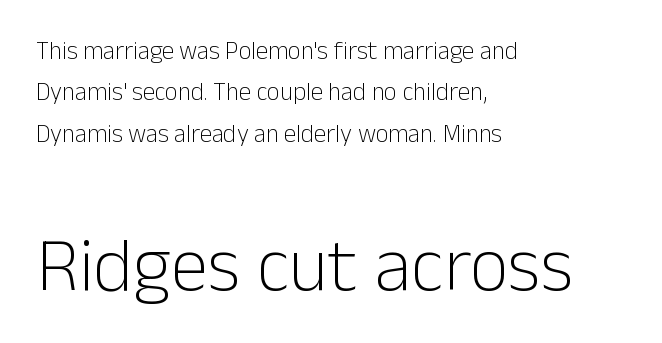
The image shows 76 px light sans-serif type, upright; set left-aligned, normal line spacing (1.66x), normal letter spacing, not underlined; the second (bottom) block is 3.04x larger; low stroke contrast and a medium x-height.
